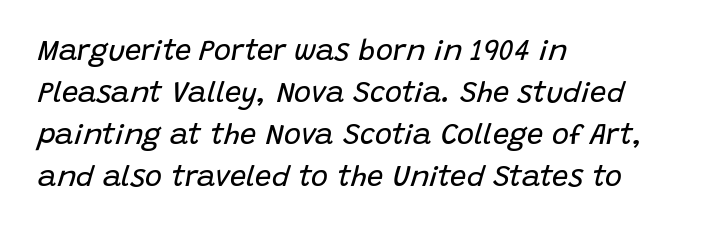
Weight: in the light-to-regular range. This sample has the flowing, uneven cadence of proportional lettering. A typesetter would mark this as italic. Descenders are the only things crossing below the line. Teacher's note: observe the even left margin — that is flush-left alignment.
